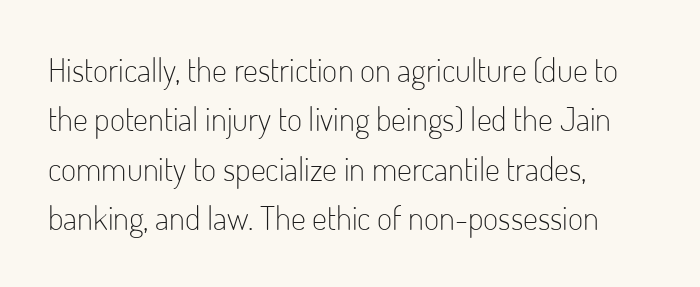
Q: Is the text bold? A: No.
Q: Is the text italic (slanted)? A: No, it is upright.
Q: Is the typeface a serif or a sans-serif typeface? A: Sans-serif.
Q: Is the text underlined? A: No.
Q: How is the paragraph aligned? A: Left-aligned.
Q: Is the spacing between letters normal or unusually wide? A: Normal.
Q: Is the spacing between lines tight, normal or loose? A: Normal.
Q: Width (condensed, normal, or wide)? A: Condensed.
Q: Stroke contrast? A: Low.
Q: x-height? A: Small.
Q: Monospaced? A: No.
